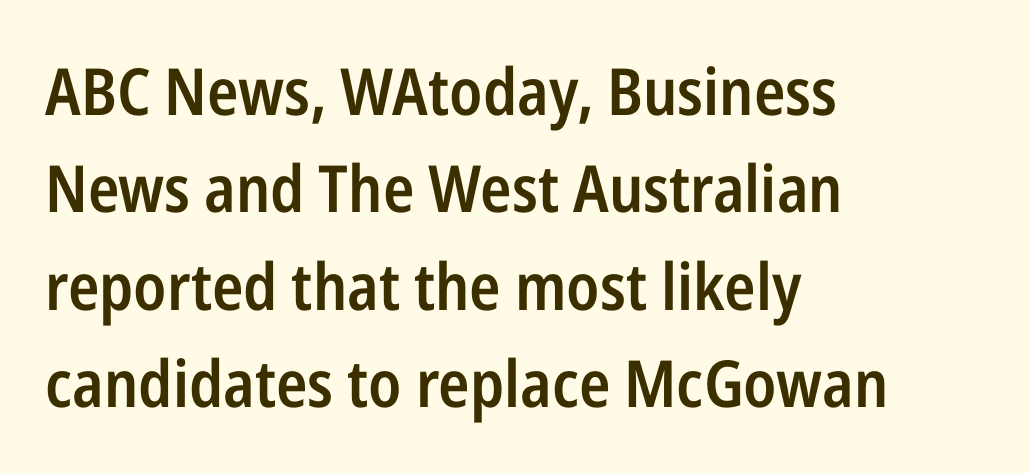
{"serif": "no", "italic": "no", "bold": "semi", "weight": "semibold", "width": "condensed", "stroke_contrast": "low", "x_height": "medium", "monospaced": "no", "underline": "no", "align": "left", "line_spacing": "normal", "line_spacing_ratio": 1.5, "letter_spacing": "normal", "letter_spacing_em": 0.0, "glyph_px": 65}
